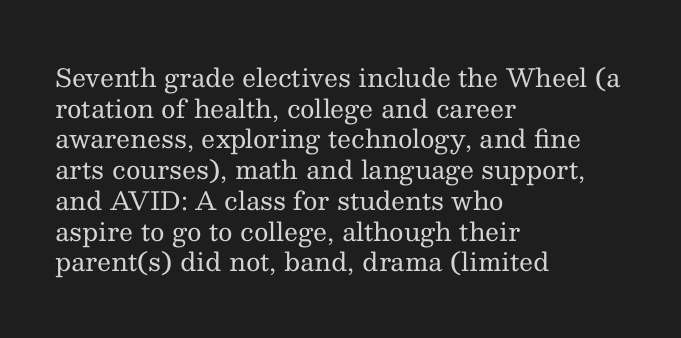
Q: Is the text bold? A: No.
Q: Is the text italic (slanted)? A: No, it is upright.
Q: Is the text underlined? A: No.
Q: How is the paragraph aligned? A: Left-aligned.
Q: Is the spacing between letters normal or unusually wide? A: Normal.
